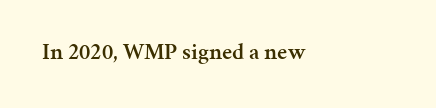
{"italic": "no", "bold": "semi", "underline": "no", "align": "left", "letter_spacing": "normal", "letter_spacing_em": 0.0, "glyph_px": 23}
